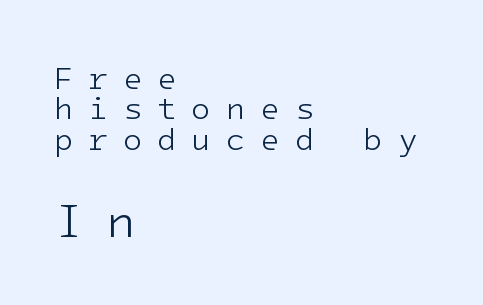
Bare-footed words on every line. The rendering enlarges the type as you move from the upper chunk to the lower. Line spacing here is tight. Letter spacing: wide. The glyphs in this specimen are sans serif.
